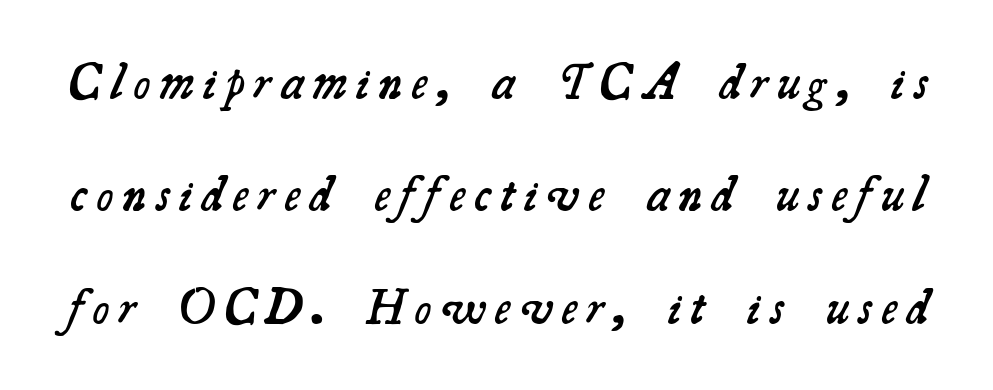
{"serif": "yes", "bold": "semi", "weight": "semibold", "width": "normal", "stroke_contrast": "medium", "x_height": "small", "monospaced": "no", "underline": "no", "line_spacing": "loose", "line_spacing_ratio": 2.25, "letter_spacing": "wide", "letter_spacing_em": 0.2, "glyph_px": 50}
